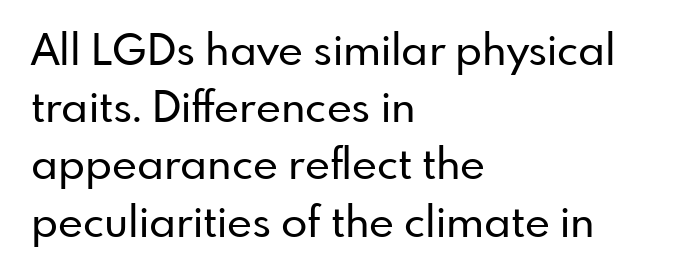
Style check: upright. One glance says typical: line gaps are just what's usual. Letters rest on an invisible, unmarked baseline. This sample uses a sans-serif face. The passage shown has conventional tracking throughout. This sample has the flowing, uneven cadence of proportional lettering.
